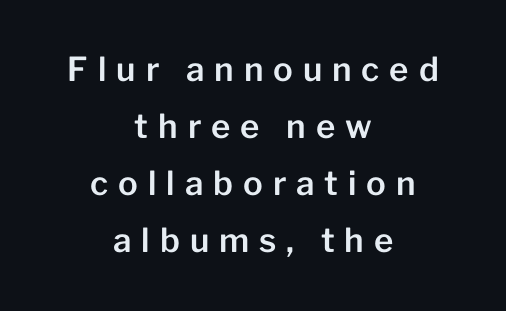
{"serif": "no", "italic": "no", "width": "normal", "stroke_contrast": "low", "x_height": "medium", "monospaced": "no", "underline": "no", "align": "center", "line_spacing_ratio": 1.73, "letter_spacing": "wide", "letter_spacing_em": 0.3, "glyph_px": 33}
